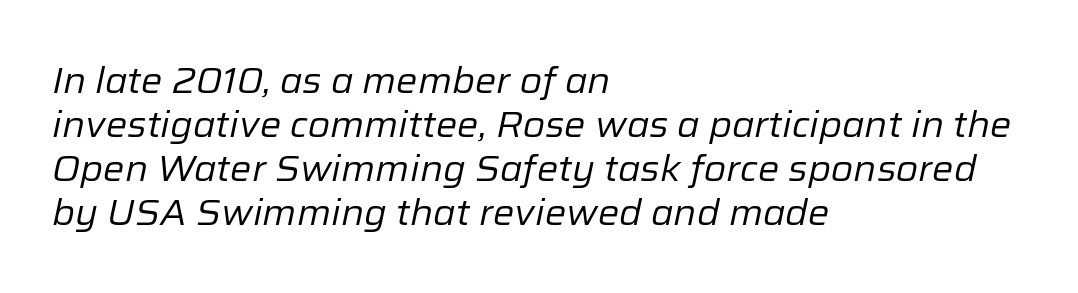
It's the slanting kind of type. Looks like regular typesetting: each glyph gets only the width it needs. The strip under each line holds only bare page. Words appear dense and cohesive because spacing is normal. Counters stay open thanks to moderate or lighter strokes. Layout note: lines flush left.
